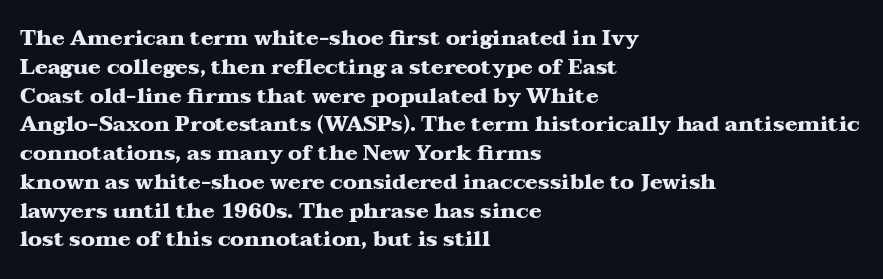
Leftover space on each line is placed entirely after the last word. The baseline area is clear. Tracking value appears to be zero — textbook default spacing. Is the type bold? Yes — the strokes are clearly thick and heavy.
